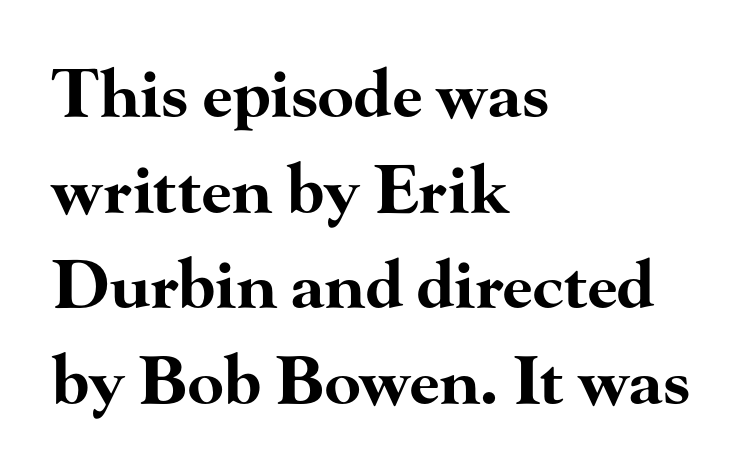
{"serif": "yes", "italic": "no", "bold": "yes", "weight": "bold", "width": "wide", "stroke_contrast": "high", "x_height": "small", "monospaced": "no", "underline": "no", "align": "left", "line_spacing": "normal", "line_spacing_ratio": 1.45, "letter_spacing": "normal", "letter_spacing_em": 0.0, "glyph_px": 66}
